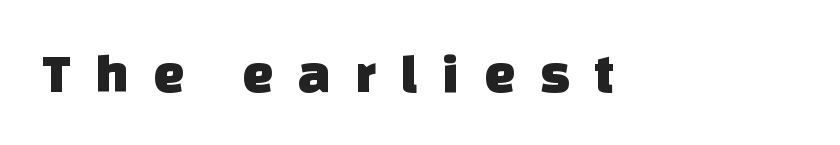
Q: Is the typeface a serif or a sans-serif typeface? A: Sans-serif.
Q: Is the text underlined? A: No.
Q: Is the spacing between letters normal or unusually wide? A: Unusually wide.
Q: Width (condensed, normal, or wide)? A: Normal.
Q: Stroke contrast? A: Low.
Q: x-height? A: Large.
Q: Monospaced? A: No.
